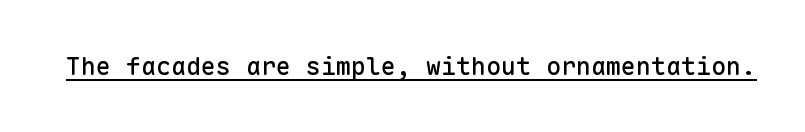
{"italic": "no", "underline": "yes", "letter_spacing": "normal", "letter_spacing_em": 0.0, "glyph_px": 25}
